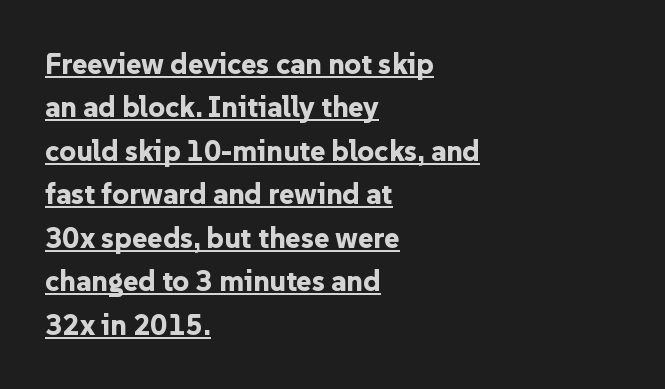
Q: Is the text bold? A: Yes.
Q: Is the text italic (slanted)? A: No, it is upright.
Q: Is the typeface a serif or a sans-serif typeface? A: Sans-serif.
Q: Is the text underlined? A: Yes.
Q: How is the paragraph aligned? A: Left-aligned.
Q: Is the spacing between letters normal or unusually wide? A: Normal.
Q: Is the spacing between lines tight, normal or loose? A: Normal.
Q: Width (condensed, normal, or wide)? A: Normal.
Q: Stroke contrast? A: Low.
Q: x-height? A: Medium.
Q: Monospaced? A: No.
